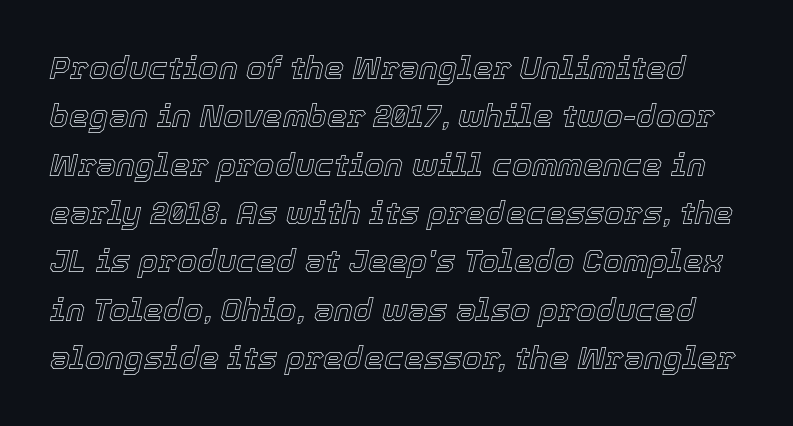
{"italic": "yes", "lean": "right", "slant_degrees": 12, "width": "normal", "x_height": "medium", "monospaced": "no", "underline": "no", "line_spacing": "normal", "line_spacing_ratio": 1.51, "letter_spacing": "normal", "letter_spacing_em": 0.0, "glyph_px": 32}
